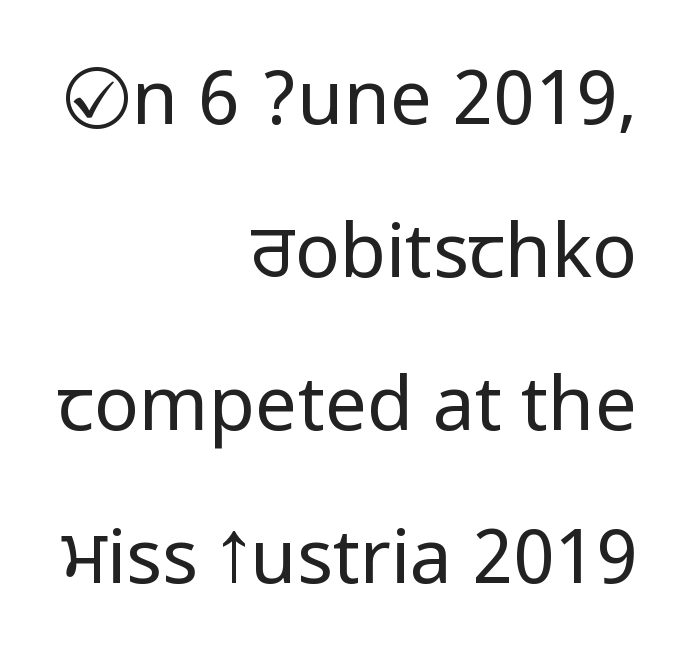
Q: Is the text bold? A: No.
Q: Is the text italic (slanted)? A: No, it is upright.
Q: Is the typeface a serif or a sans-serif typeface? A: Sans-serif.
Q: Is the text underlined? A: No.
Q: How is the paragraph aligned? A: Right-aligned.
Q: Is the spacing between letters normal or unusually wide? A: Normal.
Q: Is the spacing between lines tight, normal or loose? A: Loose.
Q: Width (condensed, normal, or wide)? A: Condensed.
Q: Stroke contrast? A: Low.
